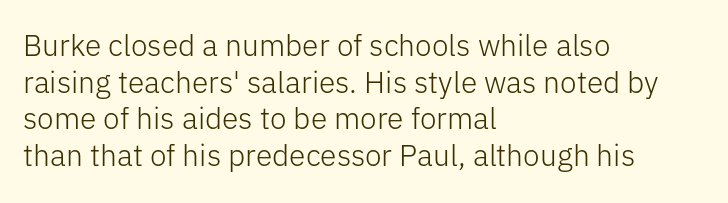
Classification — sans serif. Each letter keeps its own natural width here, so spacing adapts to shape. Check under the words: just untouched page. Observe the ordinary spacing: letters are neighbours, not strangers. This sample uses an upright cut, with every glyph sitting square on the baseline.
